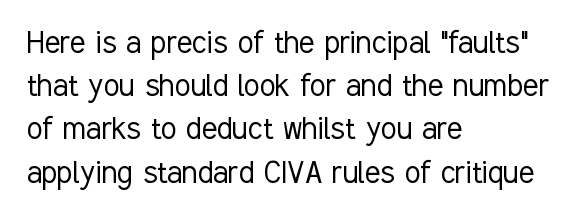
Short and long lines alike share a common starting point at left. Students, note that the glyphs here touch the page at normal intervals. Grotesque or geometric, the face here clearly has no serifs. Weight class: somewhere from thin through regular.
